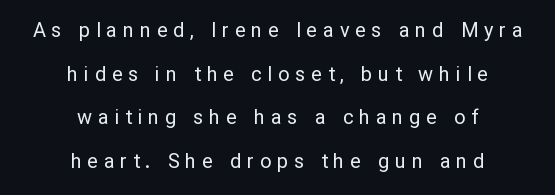
The image shows 20 px text type, upright; set centered, loose line spacing (2.18x), unusually wide letter spacing (+0.29 em), not underlined.
